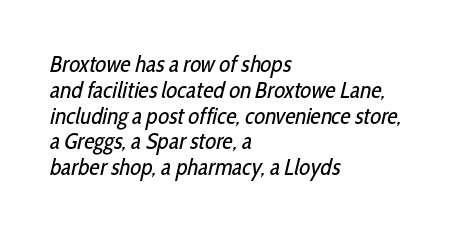
Q: Is the text bold? A: No.
Q: Is the text underlined? A: No.
Q: How is the paragraph aligned? A: Left-aligned.
Q: Is the spacing between letters normal or unusually wide? A: Normal.
Q: Is the spacing between lines tight, normal or loose? A: Tight.
